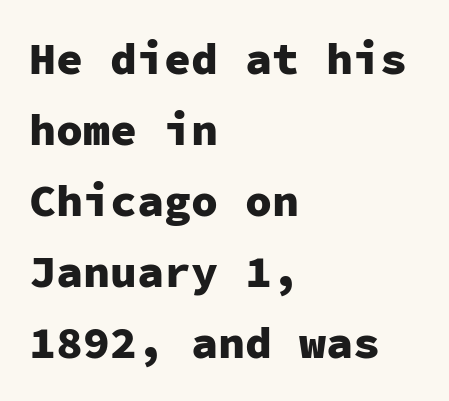
Summary of weight: heavy, a full bold. Letter spacing: default. A normal amount of white space separates one row of letters from the next. Just letters on the line, the space beneath them empty.
